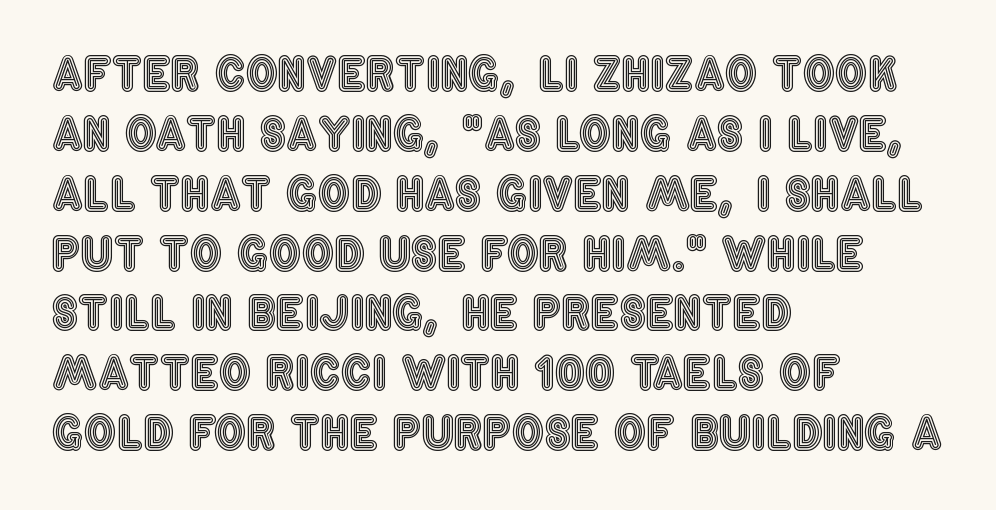
Is the letter spacing exaggerated? No — it looks like the ordinary default. Teacher's note: observe the even left margin — that is flush-left alignment. Quick note: not italic, upright. The passage shown stacks its lines at a standard gap. Think of a printed novel: that variable character pitch is what you see here. Descender tails drop into unmarked territory.
